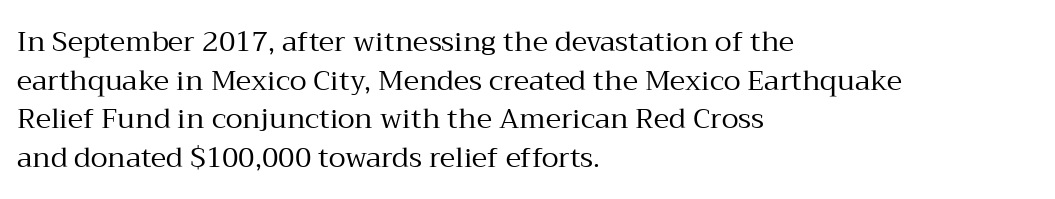
Each letter keeps its own natural width here, so spacing adapts to shape. The weight tops out at a normal text grade. A typesetter would label this face a serif. The line-height multiplier appears to be the usual default. This sample uses an upright cut, with every glyph sitting square on the baseline.
